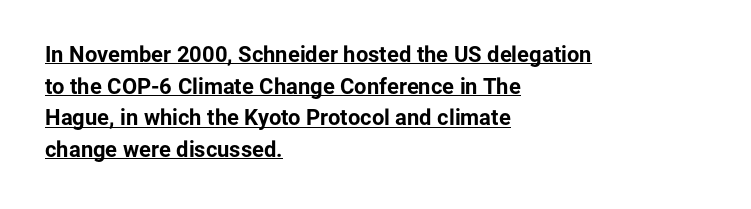
The axis of the letterforms is exactly vertical. Quick note: underline on. These lines sit exactly where default settings would place them. Each line starts at the same left margin while the right side varies. Characters follow at the spacing the type designer built in. How heavy is the stroke? Heavy — this is a bold.
